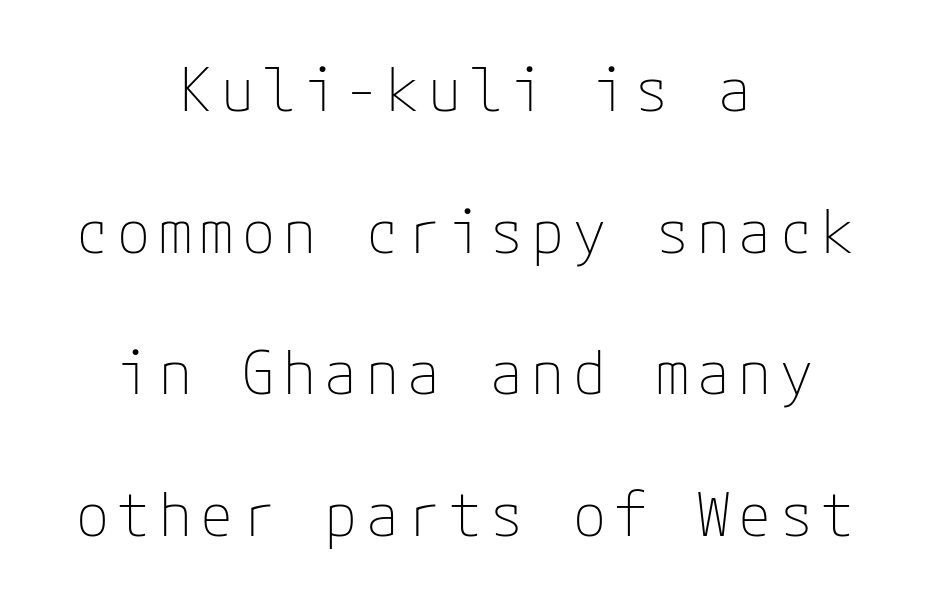
Q: Is the text bold? A: No.
Q: Is the text italic (slanted)? A: No, it is upright.
Q: Is the typeface a serif or a sans-serif typeface? A: Sans-serif.
Q: Is the text underlined? A: No.
Q: How is the paragraph aligned? A: Centered.
Q: Is the spacing between lines tight, normal or loose? A: Loose.
Q: Width (condensed, normal, or wide)? A: Normal.
Q: Stroke contrast? A: Low.
Q: x-height? A: Medium.
